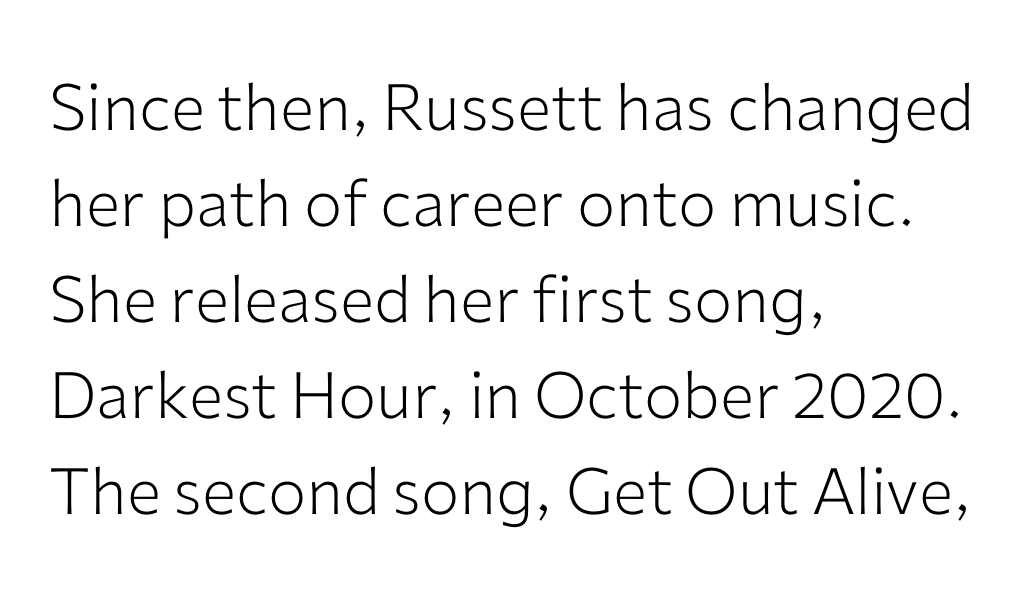
The passage shown is typed in a proportional face where columns would drift. The ragged edge is on the right, which tells us the setting is flush left. Glyph-to-glyph distance matches everyday printed text. Font category for this specimen: sans-serif. Notice how descenders clear the ascenders below comfortably — that's standard leading. Compared with a typical body face, this is equally light or lighter still.
